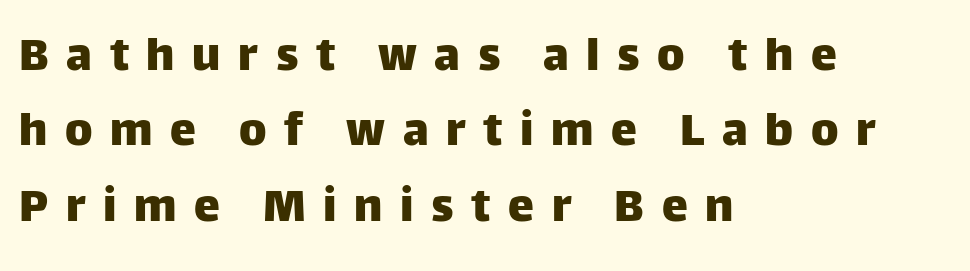
The image shows 52 px sans-serif type, upright; set left-aligned, normal line spacing (1.45x), unusually wide letter spacing (+0.34 em), not underlined; low stroke contrast and a large x-height.
